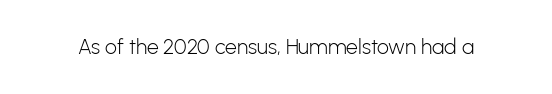
{"italic": "no", "bold": "no", "underline": "no", "letter_spacing": "normal", "letter_spacing_em": 0.0, "glyph_px": 21}
